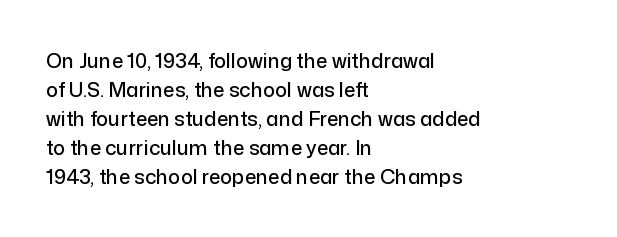
{"italic": "no", "underline": "no", "align": "left", "line_spacing": "normal", "line_spacing_ratio": 1.45, "letter_spacing": "normal", "letter_spacing_em": 0.0, "glyph_px": 20}
